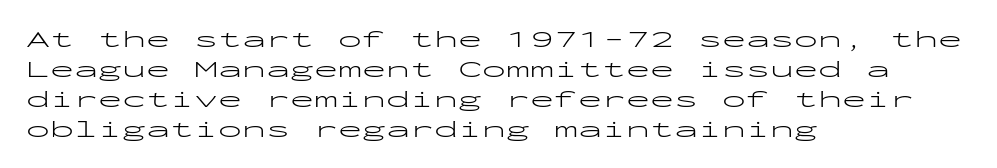
The image shows 24 px text type, upright; set left-aligned, normal line spacing (1.25x), normal letter spacing, not underlined.
